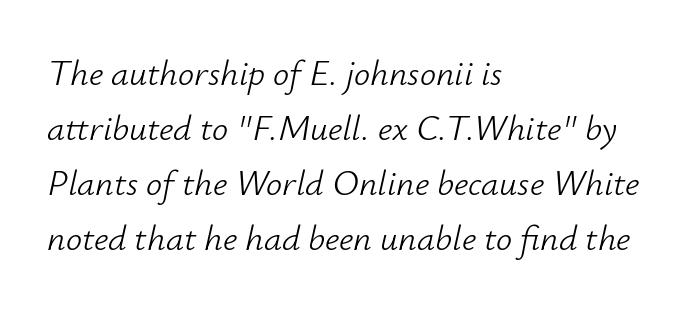
Q: Is the text bold? A: No.
Q: Is the text italic (slanted)? A: Yes, it leans right by about 12 degrees.
Q: Is the text underlined? A: No.
Q: How is the paragraph aligned? A: Left-aligned.
Q: Is the spacing between letters normal or unusually wide? A: Normal.
Q: Is the spacing between lines tight, normal or loose? A: Normal.
Q: Width (condensed, normal, or wide)? A: Normal.
Q: Stroke contrast? A: Low.
Q: x-height? A: Small.
Q: Monospaced? A: No.
